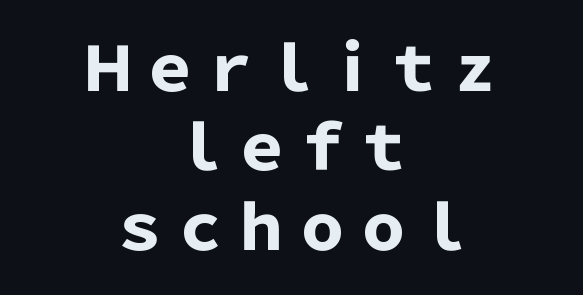
{"serif": "no", "italic": "no", "bold": "yes", "weight": "heavy", "width": "normal", "stroke_contrast": "low", "x_height": "medium", "monospaced": "no", "underline": "no", "align": "center", "line_spacing": "normal", "line_spacing_ratio": 1.3, "letter_spacing": "normal", "letter_spacing_em": 0.0, "glyph_px": 61}
